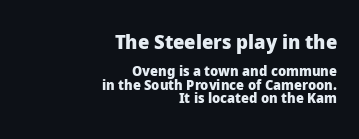
The image shows 20 px bold type, upright; set right-aligned, tight line spacing (0.96x), normal letter spacing, not underlined; the first (top) block is 1.43x larger.
